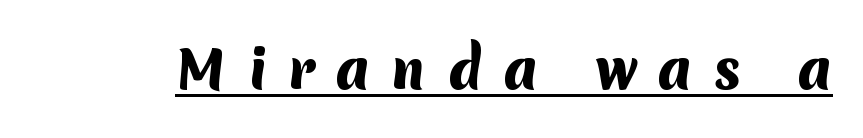
Q: Is the text bold? A: Yes.
Q: Is the typeface a serif or a sans-serif typeface? A: Sans-serif.
Q: Is the text underlined? A: Yes.
Q: Is the spacing between letters normal or unusually wide? A: Unusually wide.
Q: Width (condensed, normal, or wide)? A: Normal.
Q: Stroke contrast? A: Medium.
Q: x-height? A: Medium.
Q: Monospaced? A: No.
